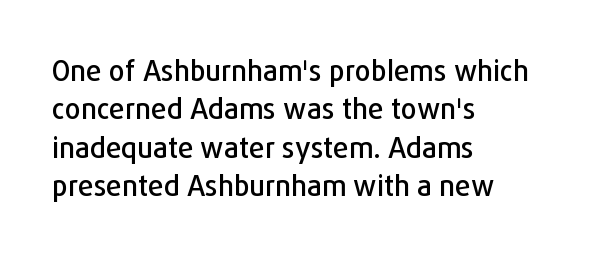
Q: Is the text italic (slanted)? A: No, it is upright.
Q: Is the typeface a serif or a sans-serif typeface? A: Sans-serif.
Q: Is the text underlined? A: No.
Q: How is the paragraph aligned? A: Left-aligned.
Q: Is the spacing between letters normal or unusually wide? A: Normal.
Q: Is the spacing between lines tight, normal or loose? A: Normal.
Q: Width (condensed, normal, or wide)? A: Normal.
Q: Stroke contrast? A: Low.
Q: x-height? A: Medium.
Q: Monospaced? A: No.
